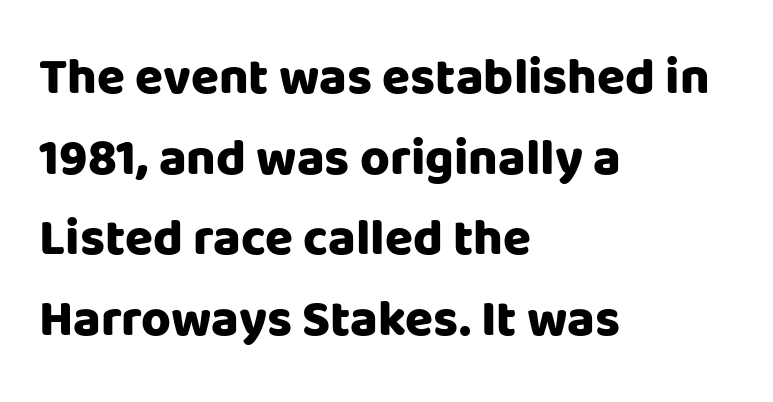
The image shows 51 px heavy sans-serif type, upright; set left-aligned, normal line spacing (1.58x), normal letter spacing, not underlined; low stroke contrast and a large x-height.
